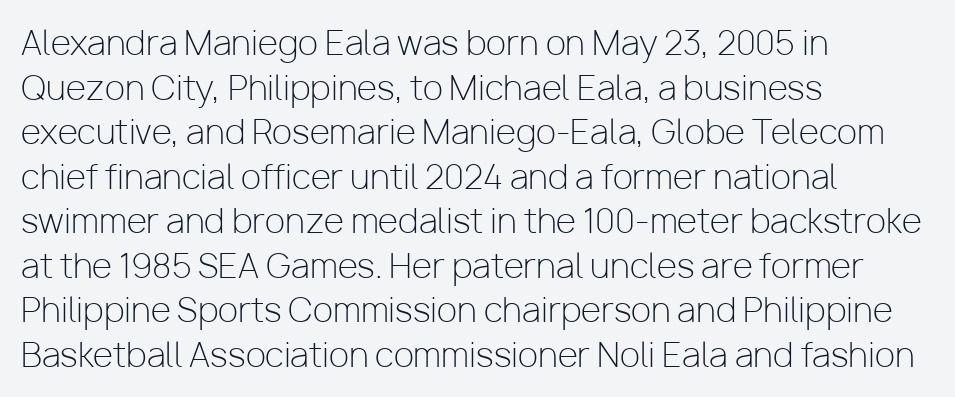
{"serif": "no", "italic": "no", "bold": "no", "weight": "light", "width": "normal", "stroke_contrast": "low", "x_height": "medium", "monospaced": "no", "underline": "no", "align": "left", "line_spacing": "normal", "line_spacing_ratio": 1.35, "letter_spacing": "normal", "letter_spacing_em": 0.0, "glyph_px": 33}
